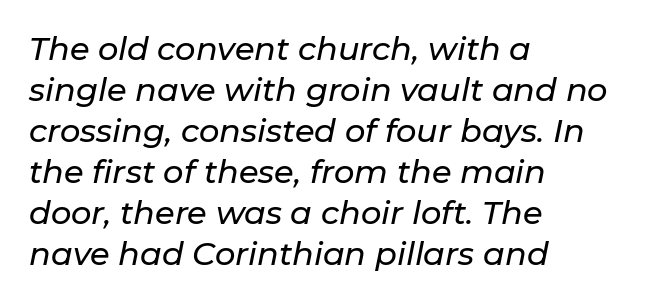
The image shows 32 px text type, italic (leaning right); set left-aligned, normal line spacing (1.28x), normal letter spacing, not underlined; low stroke contrast and a medium x-height.
